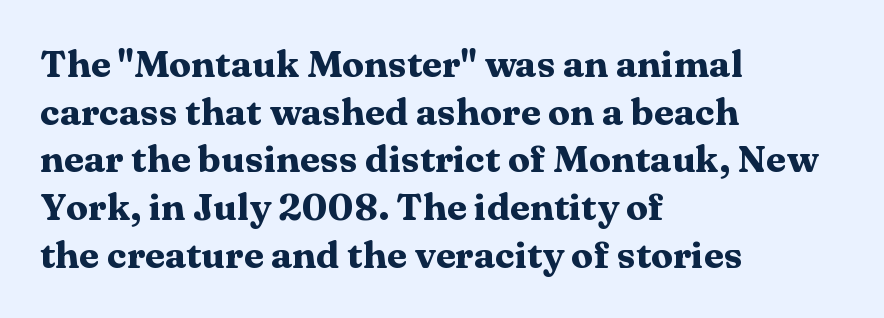
{"serif": "yes", "italic": "no", "bold": "yes", "weight": "heavy", "width": "wide", "stroke_contrast": "medium", "x_height": "medium", "monospaced": "no", "underline": "no", "align": "left", "line_spacing": "normal", "line_spacing_ratio": 1.29, "letter_spacing": "normal", "letter_spacing_em": 0.0, "glyph_px": 37}
